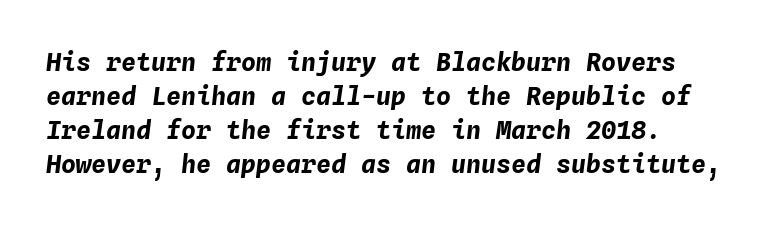
The image shows 25 px bold type, italic (leaning right); set normal line spacing (1.36x), normal letter spacing, not underlined.
